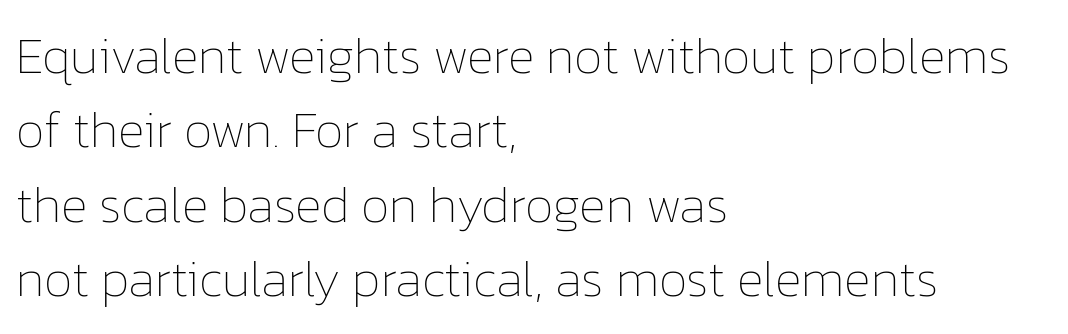
The image shows 51 px thin type, upright; set left-aligned, normal line spacing (1.46x), normal letter spacing, not underlined; low stroke contrast and a medium x-height.
